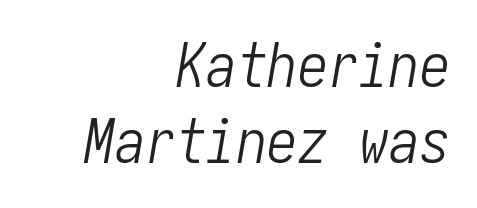
{"italic": "yes", "lean": "right", "slant_degrees": 10, "bold": "no", "weight": "light", "width": "condensed", "stroke_contrast": "low", "x_height": "medium", "underline": "no", "align": "right", "line_spacing": "normal", "line_spacing_ratio": 1.25, "letter_spacing": "normal", "letter_spacing_em": 0.0, "glyph_px": 61}
